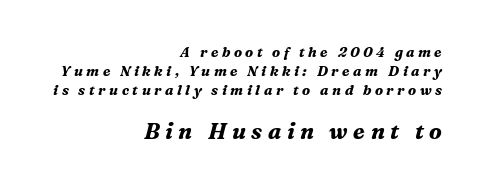
The image shows 22 px bold type, italic (leaning right); set right-aligned, normal line spacing (1.34x), unusually wide letter spacing (+0.25 em), not underlined; the second (bottom) block is 1.57x larger.
